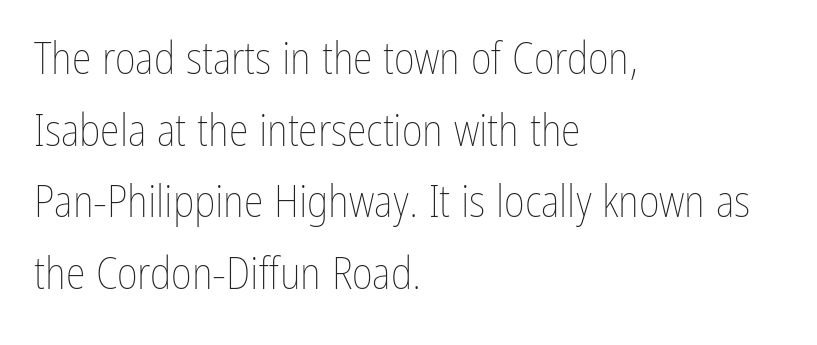
{"italic": "no", "bold": "no", "weight": "thin", "width": "condensed", "stroke_contrast": "low", "x_height": "medium", "monospaced": "no", "underline": "no", "align": "left", "line_spacing": "normal", "line_spacing_ratio": 1.59, "letter_spacing": "normal", "letter_spacing_em": 0.0, "glyph_px": 45}
